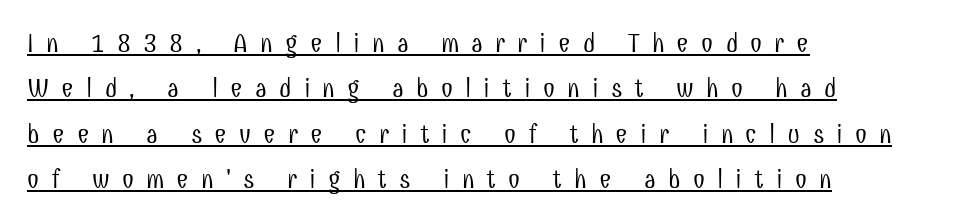
{"italic": "no", "bold": "no", "underline": "yes", "align": "left", "line_spacing": "normal", "line_spacing_ratio": 1.68, "letter_spacing": "wide", "letter_spacing_em": 0.45, "glyph_px": 27}
